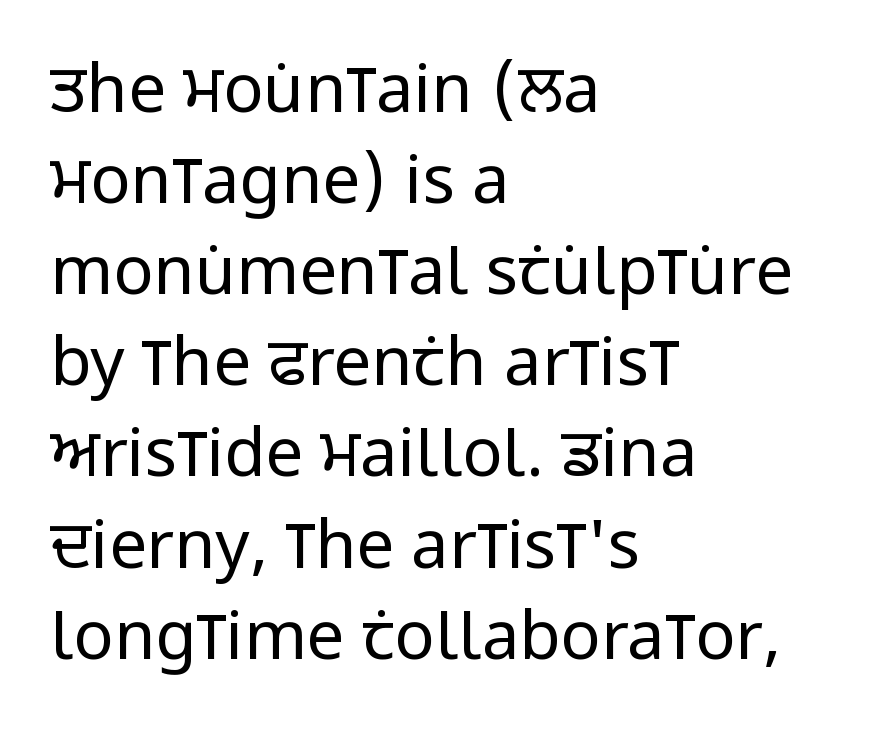
No chunkiness to these letters — they're not bold. Nobody touched the tracking dial on this one. Font category for this specimen: sans-serif. The passage is arranged the way most books set body copy — flush left. Think of a printed novel: that variable character pitch is what you see here.
